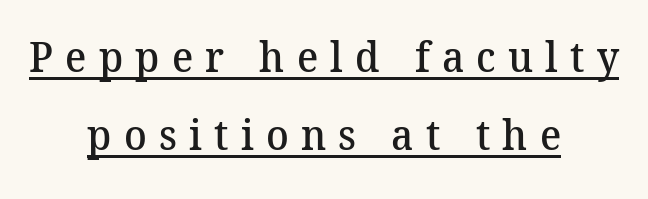
What stands out about the letter spacing? Its width — letters are far apart. Examine the stroke ends and you'll spot serifs. Spacing verdict: proportional, widths tailored to each character. These lines are centered, leaving both edges ragged.
